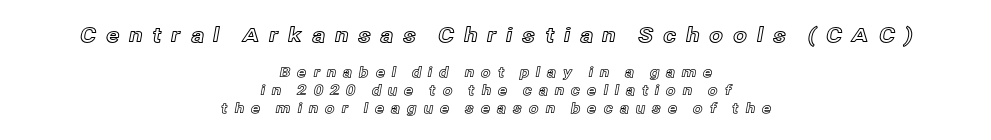
The leading is moderate, giving the passage an even texture. Descenders are the only things crossing below the line. Top chunk: large. Bottom chunk: small. This rendering widens character spacing well past its baseline value. The lines in this sample share a center point and differ in where they start and stop.
